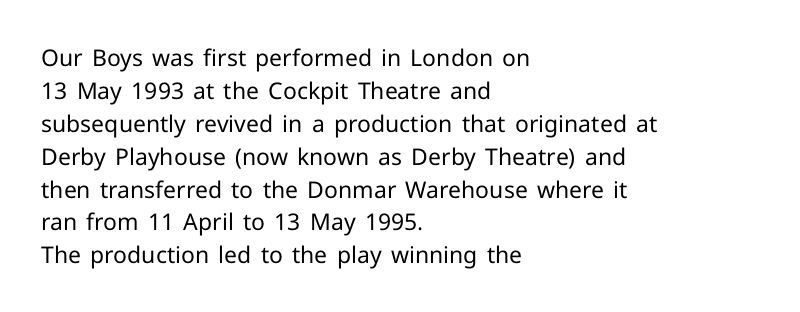
{"italic": "no", "bold": "no", "underline": "no", "align": "left", "line_spacing": "normal", "line_spacing_ratio": 1.43, "letter_spacing": "normal", "letter_spacing_em": 0.0, "glyph_px": 23}
